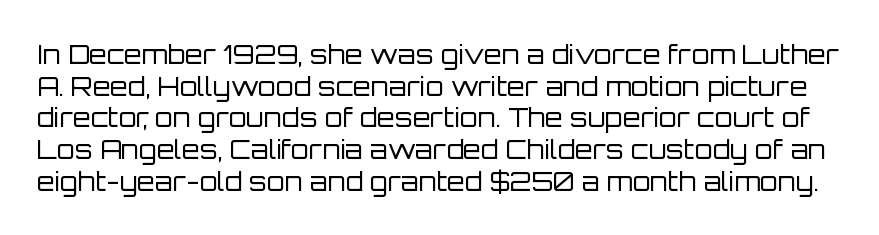
Q: Is the text bold? A: No.
Q: Is the text italic (slanted)? A: No, it is upright.
Q: Is the text underlined? A: No.
Q: Is the spacing between letters normal or unusually wide? A: Normal.
